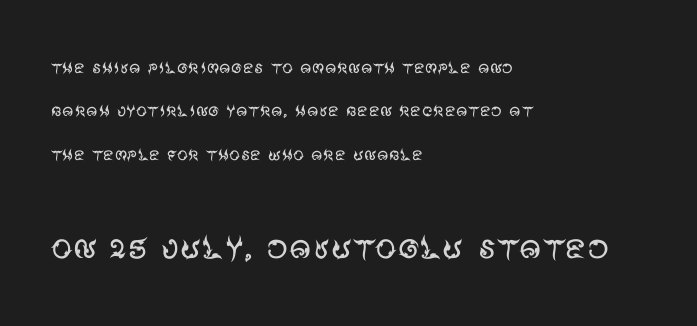
{"serif": "no", "italic": "no", "bold": "no", "weight": "regular", "width": "normal", "stroke_contrast": "medium", "x_height": "large", "monospaced": "no", "underline": "no", "align": "left", "line_spacing": "loose", "line_spacing_ratio": 1.97, "letter_spacing": "normal", "letter_spacing_em": 0.0, "larger_block": "second", "size_ratio": 1.95, "glyph_px": 43}
